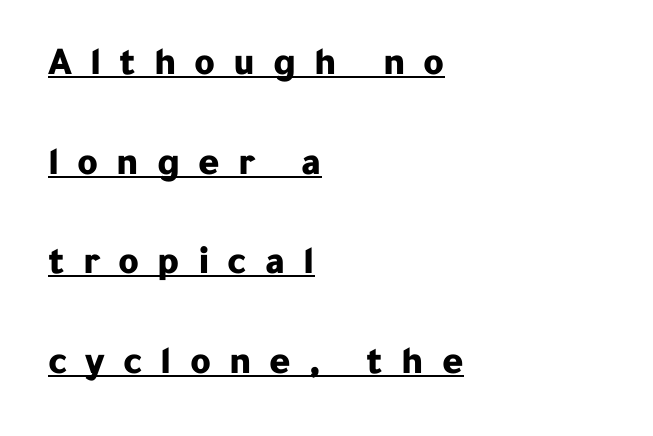
The image shows 40 px bold sans-serif type, upright; set left-aligned, loose line spacing (2.49x), unusually wide letter spacing (+0.45 em), underlined; low stroke contrast and a medium x-height.
